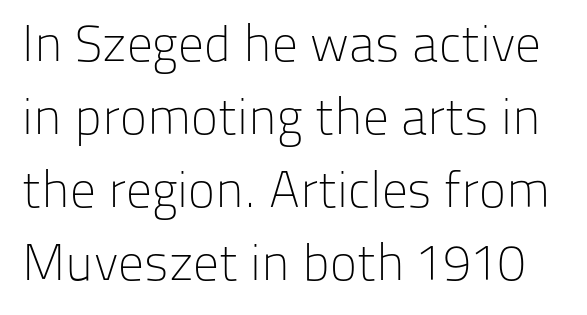
Serif or sans? Sans — the stroke terminals are bare. Spacing verdict: proportional, widths tailored to each character. The specimen reads as upright at a glance. Characters follow at the spacing the type designer built in.
